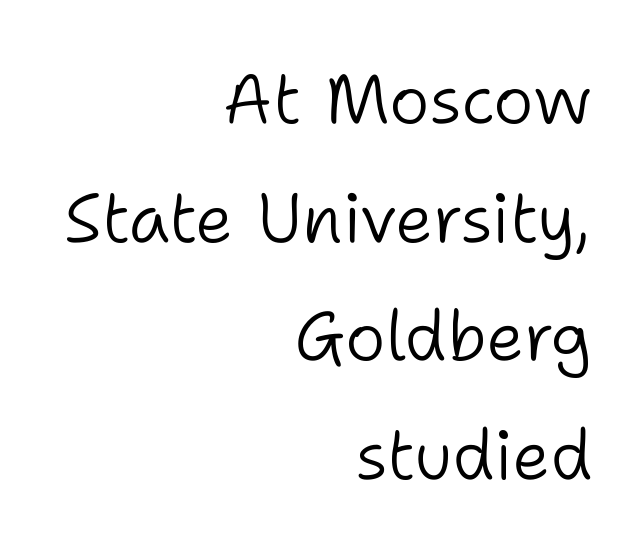
{"serif": "no", "italic": "no", "bold": "no", "weight": "light", "width": "normal", "stroke_contrast": "low", "x_height": "medium", "monospaced": "no", "underline": "no", "align": "right", "line_spacing_ratio": 1.72, "letter_spacing": "normal", "letter_spacing_em": 0.0, "glyph_px": 69}
